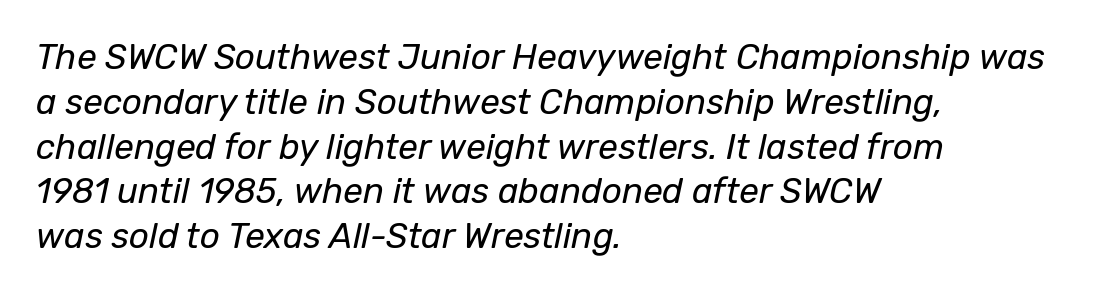
Q: Is the text bold? A: No.
Q: Is the text italic (slanted)? A: Yes, it leans right by about 12 degrees.
Q: Is the text underlined? A: No.
Q: How is the paragraph aligned? A: Left-aligned.
Q: Is the spacing between letters normal or unusually wide? A: Normal.
Q: Is the spacing between lines tight, normal or loose? A: Normal.
Q: Width (condensed, normal, or wide)? A: Normal.
Q: Stroke contrast? A: Low.
Q: x-height? A: Medium.
Q: Monospaced? A: No.
